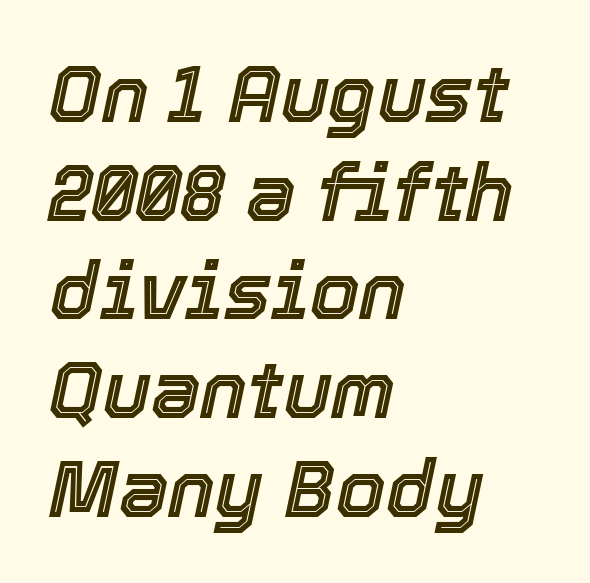
In terms of leading, this rendering sits right in the middle. Observe the lean: these are italic letterforms. Each row of text sits above clean, open space. The lines are quadded left. Look at the tracking — it's just the regular setting, nothing added. These lines are rendered in a variable-pitch font.
